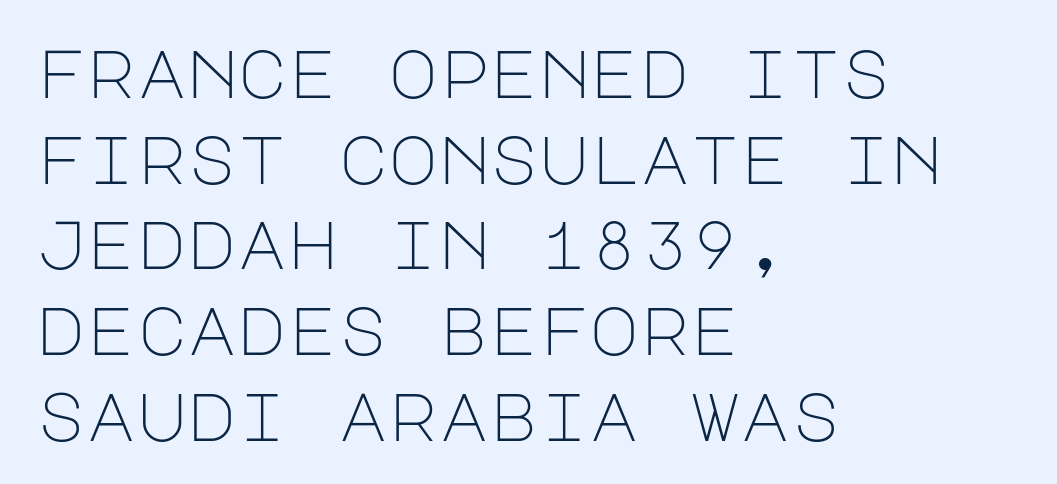
The image shows 68 px light sans-serif type, upright; set left-aligned, normal line spacing (1.26x), normal letter spacing, not underlined; low stroke contrast and a large x-height.
